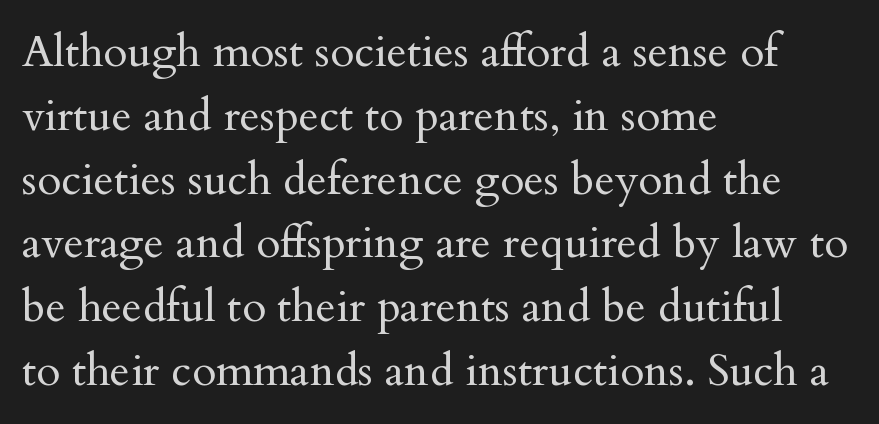
The image shows 44 px regular-weight serif type, upright; set left-aligned, normal line spacing (1.45x), normal letter spacing, not underlined; medium stroke contrast and a small x-height.
